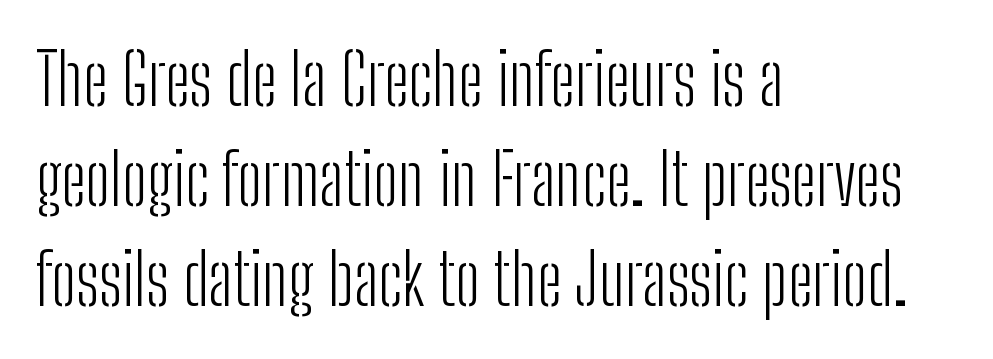
{"serif": "no", "italic": "no", "bold": "no", "weight": "light", "width": "condensed", "stroke_contrast": "low", "x_height": "medium", "monospaced": "no", "underline": "no", "align": "left", "line_spacing": "normal", "line_spacing_ratio": 1.41, "letter_spacing": "normal", "letter_spacing_em": 0.0, "glyph_px": 71}
